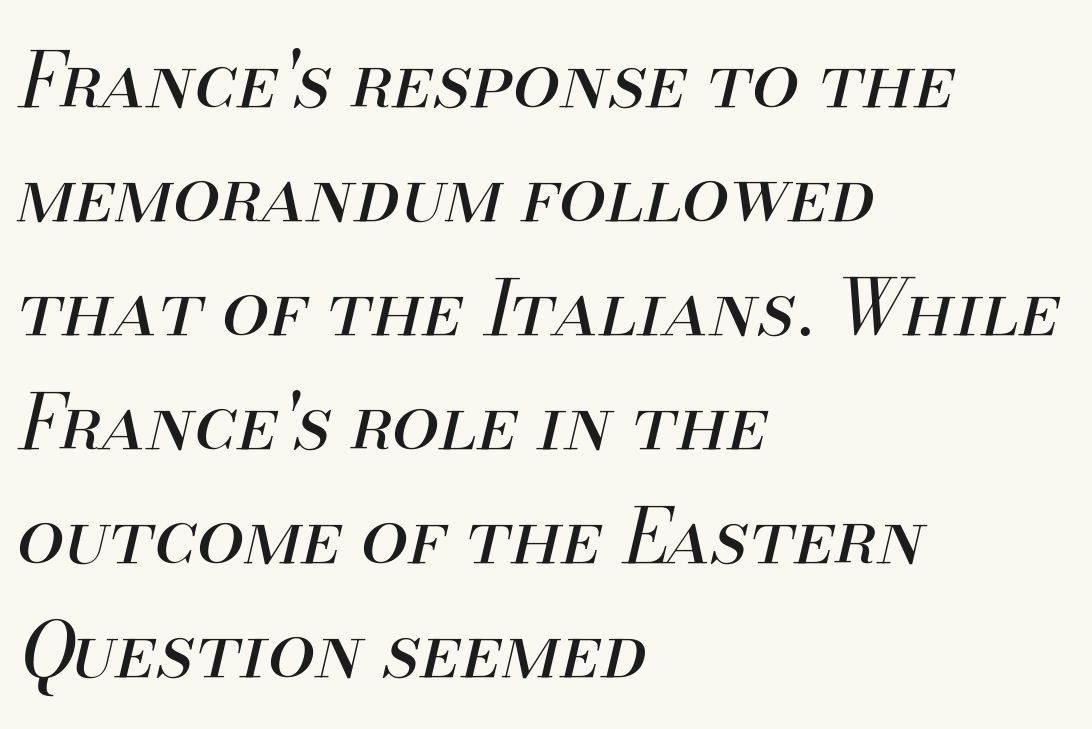
The image shows 76 px regular-weight type, italic (leaning right); set left-aligned, normal line spacing (1.5x), normal letter spacing, not underlined; medium stroke contrast and a small x-height.
